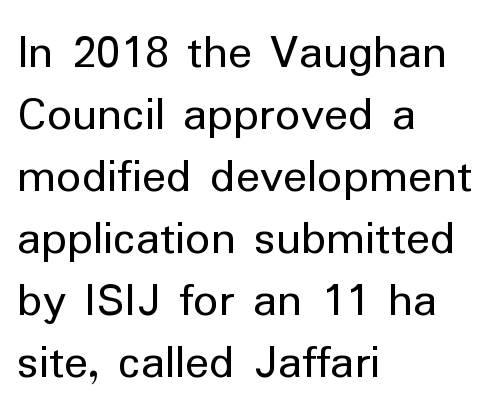
Q: Is the text bold? A: No.
Q: Is the text italic (slanted)? A: No, it is upright.
Q: Is the typeface a serif or a sans-serif typeface? A: Sans-serif.
Q: Is the text underlined? A: No.
Q: How is the paragraph aligned? A: Left-aligned.
Q: Is the spacing between letters normal or unusually wide? A: Normal.
Q: Width (condensed, normal, or wide)? A: Normal.
Q: Stroke contrast? A: Low.
Q: x-height? A: Medium.
Q: Monospaced? A: No.
